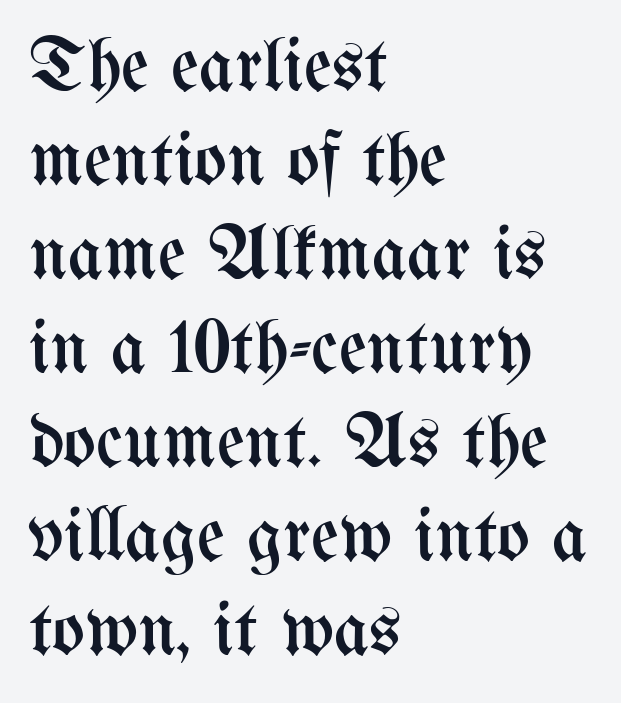
{"italic": "no", "bold": "no", "weight": "regular", "width": "condensed", "stroke_contrast": "medium", "x_height": "medium", "monospaced": "no", "underline": "no", "align": "left", "line_spacing_ratio": 1.22, "letter_spacing": "normal", "letter_spacing_em": 0.0, "glyph_px": 77}
